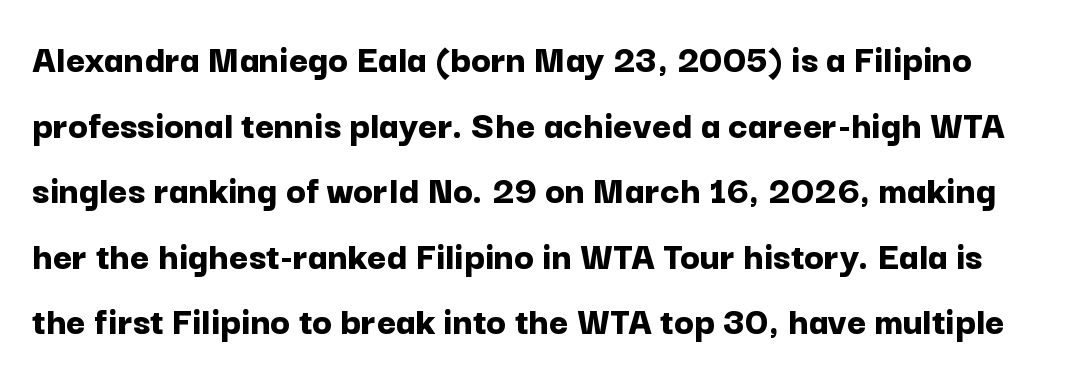
Q: Is the text bold? A: Yes.
Q: Is the text italic (slanted)? A: No, it is upright.
Q: Is the typeface a serif or a sans-serif typeface? A: Sans-serif.
Q: Is the text underlined? A: No.
Q: Is the spacing between letters normal or unusually wide? A: Normal.
Q: Is the spacing between lines tight, normal or loose? A: Normal.
Q: Width (condensed, normal, or wide)? A: Normal.
Q: Stroke contrast? A: Low.
Q: x-height? A: Medium.
Q: Monospaced? A: No.
